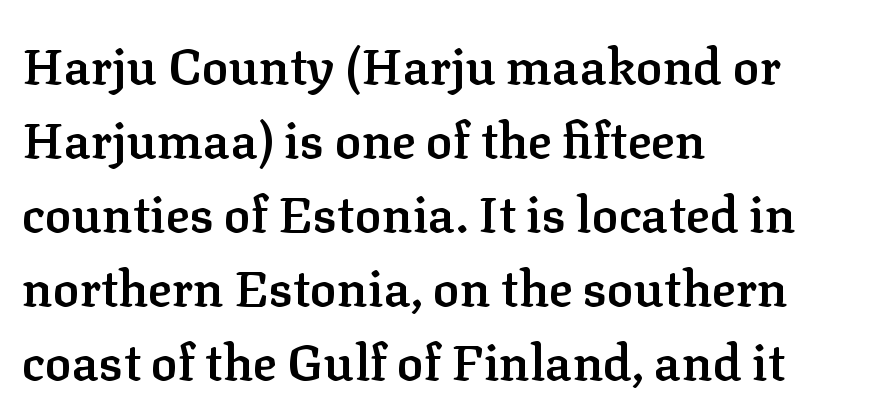
The line texture is even and compact thanks to regular tracking. All the whitespace from short lines collects on the right. The designer left line spacing at the default. Plain, unruled lines of type. Does the lettering tilt? It doesn't — this is upright.
